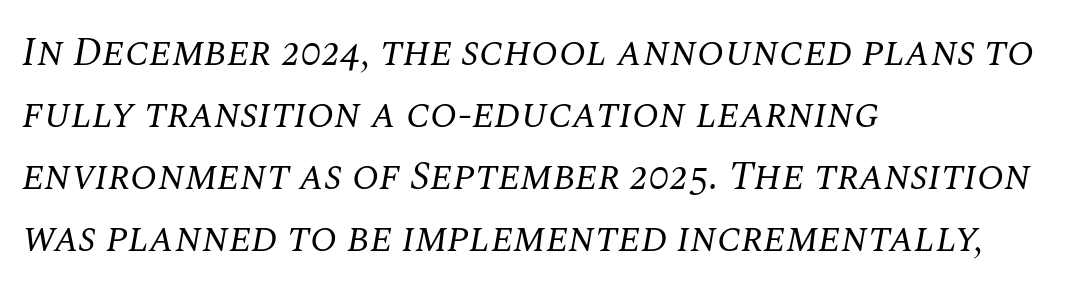
The image shows 40 px regular-weight serif type, italic (leaning right); set left-aligned, normal line spacing (1.55x), normal letter spacing, not underlined; medium stroke contrast and a large x-height.
